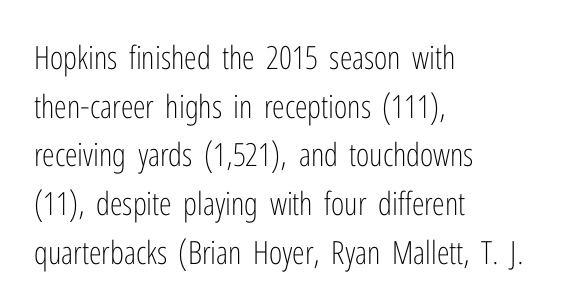
The letters look calm and open, with moderate or lighter stems. How would I describe the line gaps? Plain and ordinary. Looks like regular typesetting: each glyph gets only the width it needs. Line beginnings align vertically; line endings do not. Honestly, there is no underline to notice here at all.
